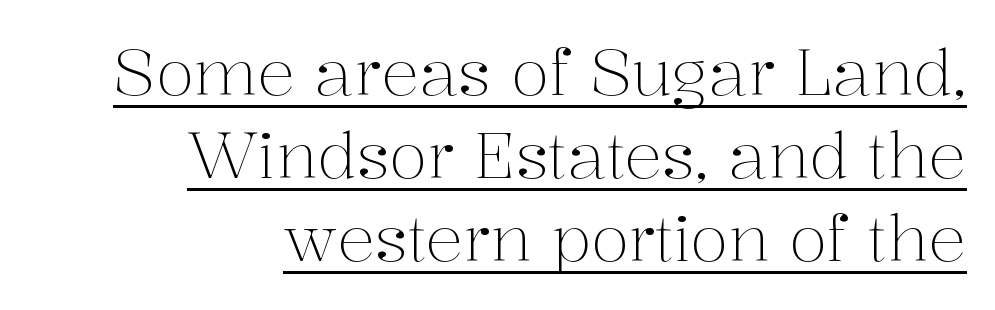
The passage shown is not bold in any degree. Does extra space separate the letters? No, they use regular spacing. A typesetter would mark this as roman, not italic. Every word sits above its own underline. Character widths vary here, with narrow letters taking less room than wide ones. The typesetter chose a ragged-left arrangement here.
